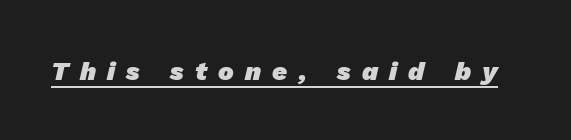
Q: Is the text bold? A: Yes.
Q: Is the text underlined? A: Yes.
Q: Is the spacing between letters normal or unusually wide? A: Unusually wide.
